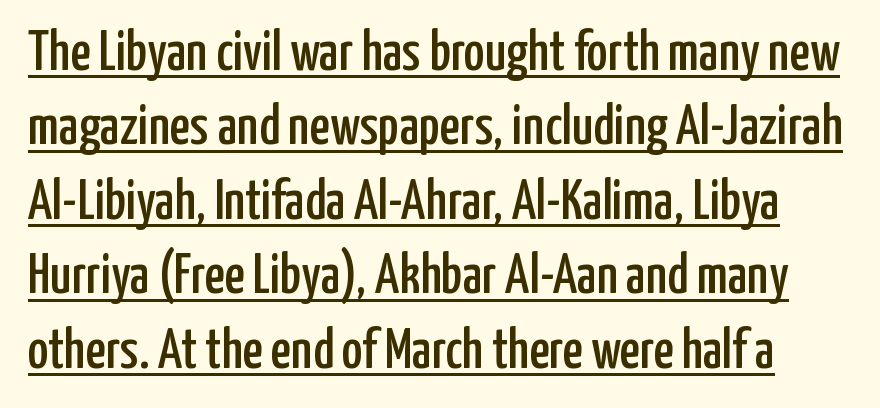
Q: Is the text italic (slanted)? A: No, it is upright.
Q: Is the typeface a serif or a sans-serif typeface? A: Sans-serif.
Q: Is the text underlined? A: Yes.
Q: Is the spacing between letters normal or unusually wide? A: Normal.
Q: Is the spacing between lines tight, normal or loose? A: Normal.
Q: Width (condensed, normal, or wide)? A: Condensed.
Q: Stroke contrast? A: Low.
Q: x-height? A: Medium.
Q: Monospaced? A: No.
